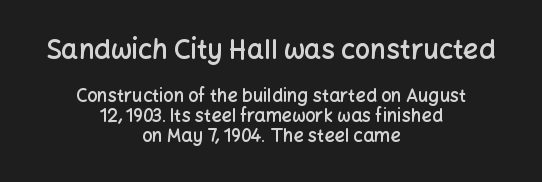
The image shows 27 px text type, upright; set centered, tight line spacing (1.12x), normal letter spacing, not underlined; the first (top) block is 1.5x larger.
